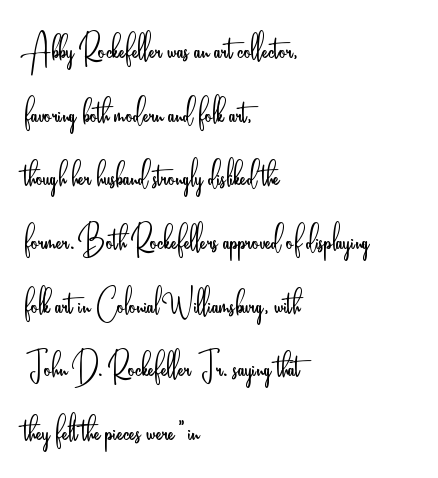
The image shows 43 px light, condensed sans-serif type; set left-aligned, normal line spacing (1.48x), normal letter spacing, not underlined; low stroke contrast and a small x-height.
